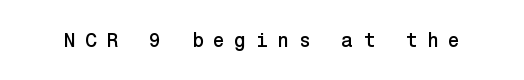
Q: Is the text italic (slanted)? A: No, it is upright.
Q: Is the text underlined? A: No.
Q: Is the spacing between letters normal or unusually wide? A: Unusually wide.
